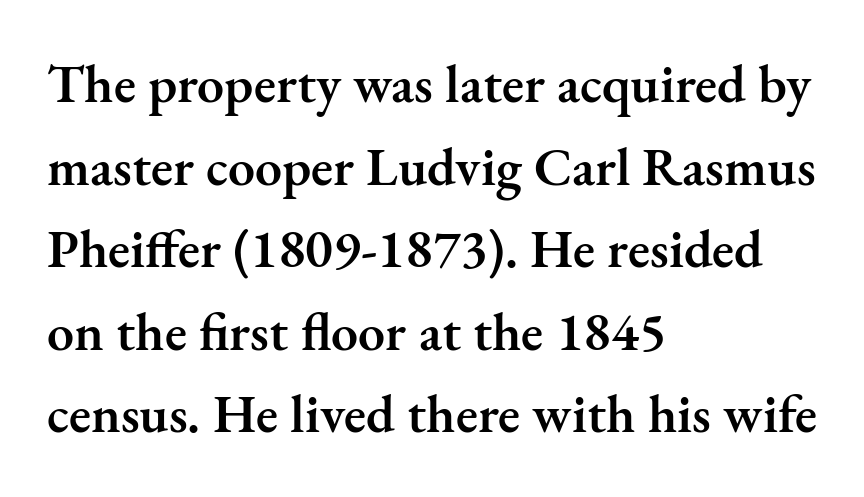
Q: Is the text bold? A: Semi-bold.
Q: Is the text italic (slanted)? A: No, it is upright.
Q: Is the typeface a serif or a sans-serif typeface? A: Serif.
Q: Is the text underlined? A: No.
Q: How is the paragraph aligned? A: Left-aligned.
Q: Is the spacing between letters normal or unusually wide? A: Normal.
Q: Is the spacing between lines tight, normal or loose? A: Normal.
Q: Width (condensed, normal, or wide)? A: Normal.
Q: Stroke contrast? A: Medium.
Q: x-height? A: Small.
Q: Monospaced? A: No.
